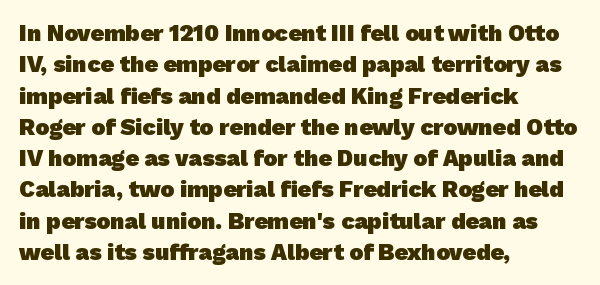
Observe the ordinary spacing: letters are neighbours, not strangers. Is the block centered? No — it sits flush against the left margin. Regular leading. Descender tails drop into unmarked territory. Heavy-handed strokes throughout: this text is bold.
